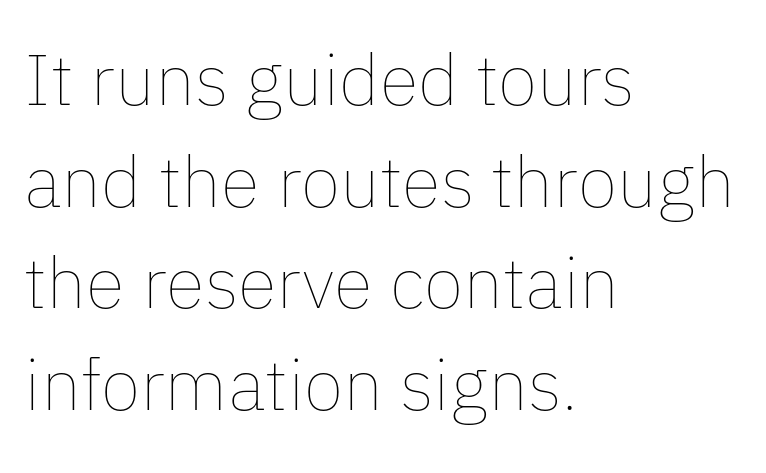
Q: Is the text bold? A: No.
Q: Is the text italic (slanted)? A: No, it is upright.
Q: Is the text underlined? A: No.
Q: How is the paragraph aligned? A: Left-aligned.
Q: Is the spacing between letters normal or unusually wide? A: Normal.
Q: Is the spacing between lines tight, normal or loose? A: Normal.
Q: Width (condensed, normal, or wide)? A: Normal.
Q: Stroke contrast? A: Low.
Q: x-height? A: Medium.
Q: Monospaced? A: No.
